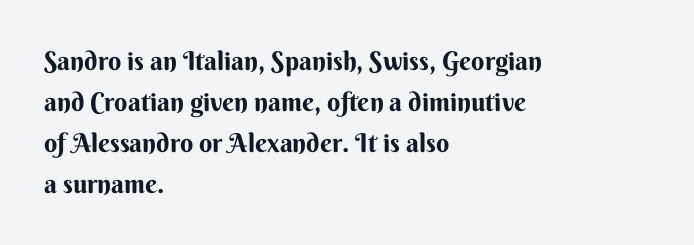
The image shows 26 px bold type, upright; set left-aligned, normal line spacing (1.58x), normal letter spacing, not underlined.
